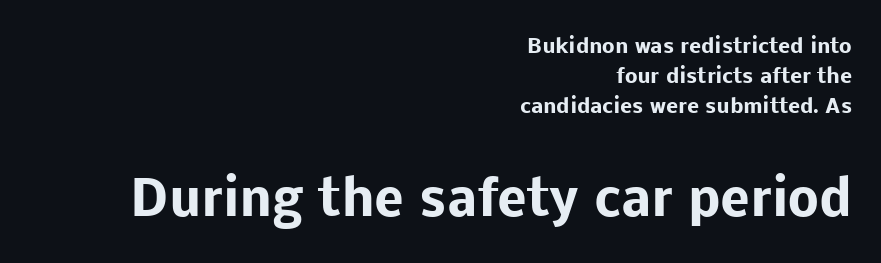
Successive baselines arrive at the customary interval. Type style note: lacks serifs. A student would notice the bottom passage is typeset larger than what precedes it. The letters are bold, with thick, heavy strokes. The letterforms sit shoulder to shoulder at normal distance.
